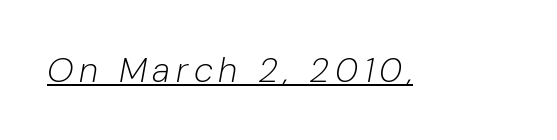
Q: Is the text bold? A: No.
Q: Is the text italic (slanted)? A: Yes, it leans right by about 10 degrees.
Q: Is the text underlined? A: Yes.
Q: Width (condensed, normal, or wide)? A: Normal.
Q: Stroke contrast? A: Low.
Q: x-height? A: Medium.
Q: Monospaced? A: No.
